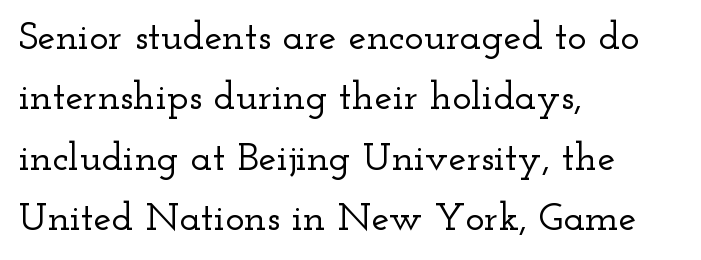
Q: Is the text italic (slanted)? A: No, it is upright.
Q: Is the typeface a serif or a sans-serif typeface? A: Serif.
Q: Is the text underlined? A: No.
Q: How is the paragraph aligned? A: Left-aligned.
Q: Is the spacing between letters normal or unusually wide? A: Normal.
Q: Is the spacing between lines tight, normal or loose? A: Normal.
Q: Width (condensed, normal, or wide)? A: Wide.
Q: Stroke contrast? A: Low.
Q: x-height? A: Small.
Q: Monospaced? A: No.
